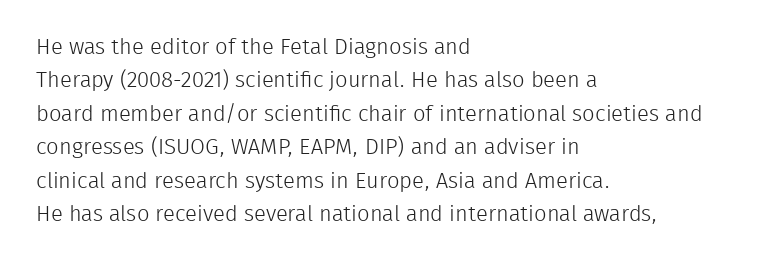
The image shows 22 px text type, upright; set left-aligned, normal line spacing (1.52x), normal letter spacing, not underlined.
